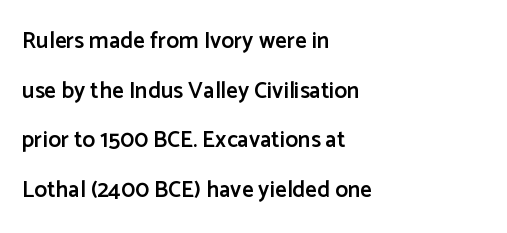
The space directly below the letters is spotless. Observe the ordinary spacing: letters are neighbours, not strangers. This sample trades compactness for vertical openness between lines. The glyphs have the mass of a demibold cut, below bold.
